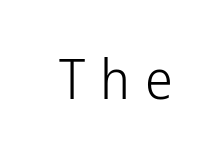
The image shows 56 px light, condensed sans-serif type, upright; set unusually wide letter spacing (+0.27 em), not underlined; low stroke contrast and a medium x-height.
